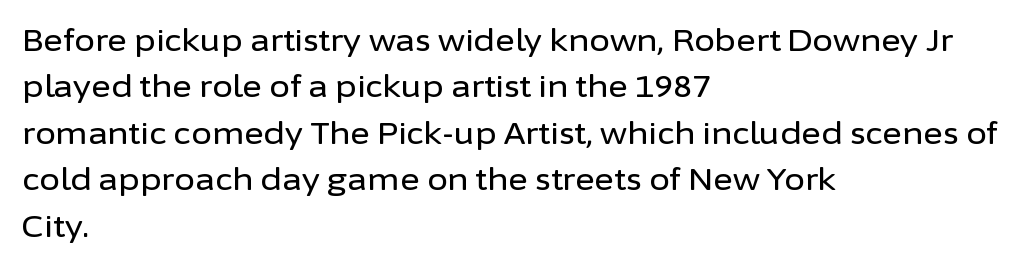
{"serif": "no", "italic": "no", "width": "normal", "stroke_contrast": "low", "x_height": "medium", "monospaced": "no", "underline": "no", "align": "left", "line_spacing": "normal", "line_spacing_ratio": 1.55, "letter_spacing": "normal", "letter_spacing_em": 0.0, "glyph_px": 30}
